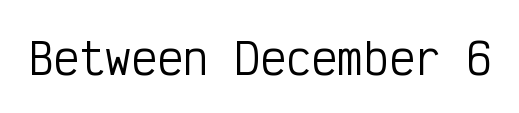
The image shows 43 px regular-weight, condensed sans-serif type, upright, monospaced; set normal letter spacing, not underlined; low stroke contrast and a medium x-height.
